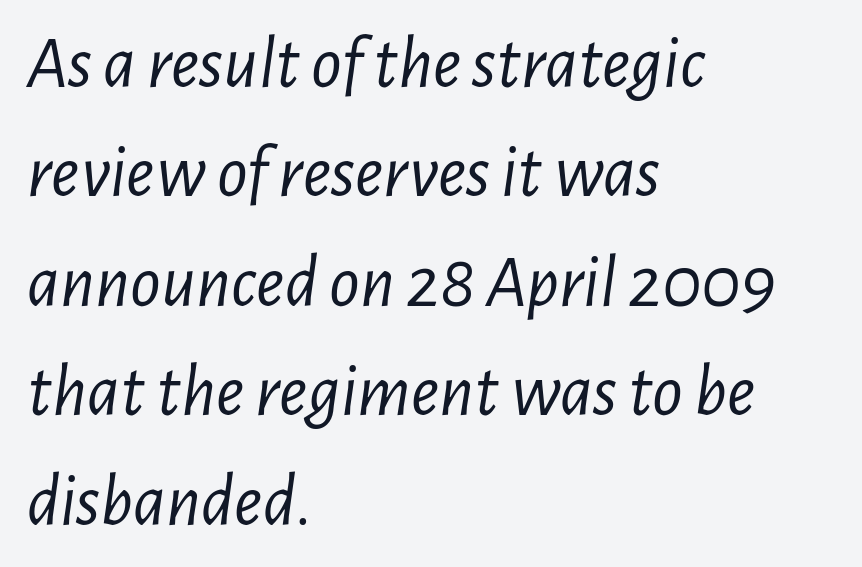
{"italic": "yes", "lean": "right", "slant_degrees": 7, "bold": "no", "weight": "light", "width": "condensed", "stroke_contrast": "low", "x_height": "medium", "monospaced": "no", "underline": "no", "align": "left", "line_spacing": "normal", "line_spacing_ratio": 1.46, "letter_spacing": "normal", "letter_spacing_em": 0.0, "glyph_px": 75}
